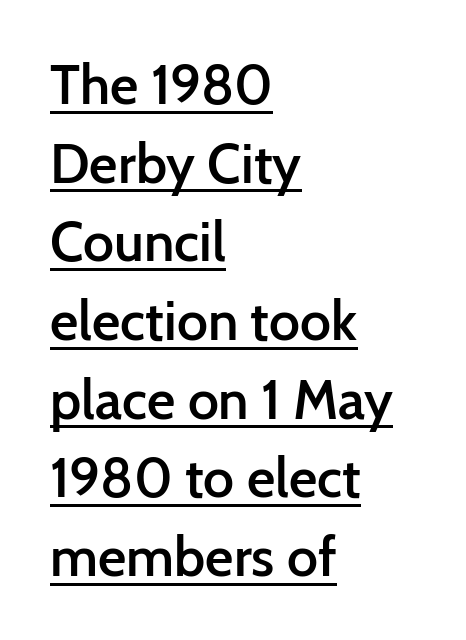
{"serif": "no", "italic": "no", "bold": "semi", "weight": "semibold", "width": "normal", "stroke_contrast": "low", "x_height": "medium", "monospaced": "no", "underline": "yes", "align": "left", "line_spacing": "normal", "line_spacing_ratio": 1.43, "letter_spacing": "normal", "letter_spacing_em": 0.0, "glyph_px": 55}
